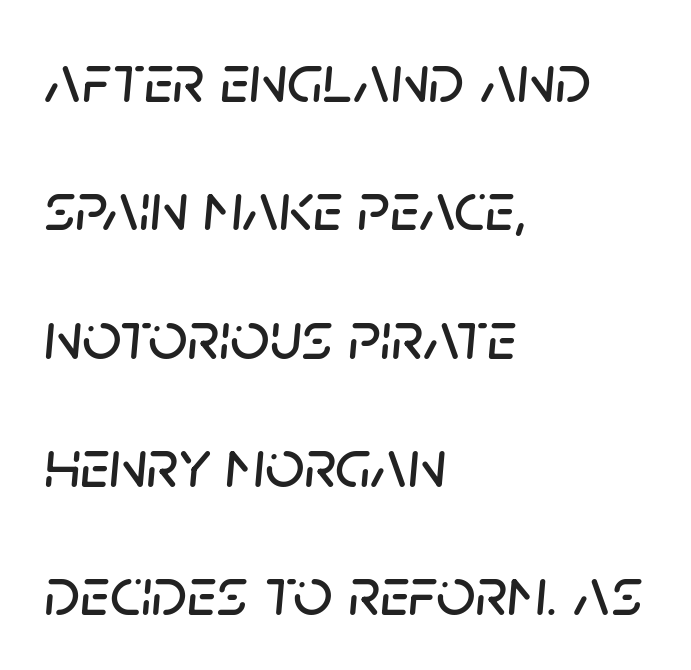
Q: Is the text italic (slanted)? A: Yes, it leans right by about 5 degrees.
Q: Is the text underlined? A: No.
Q: How is the paragraph aligned? A: Left-aligned.
Q: Is the spacing between letters normal or unusually wide? A: Normal.
Q: Width (condensed, normal, or wide)? A: Normal.
Q: Stroke contrast? A: Low.
Q: x-height? A: Large.
Q: Monospaced? A: No.
